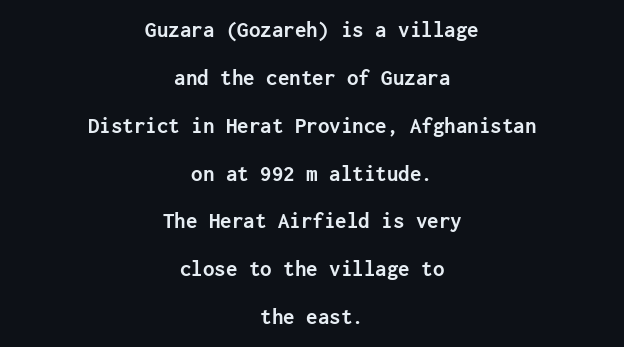
Tracking value appears to be zero — textbook default spacing. Posture: vertical. If you measured baseline to baseline, you'd find a long distance. The lines are quadded center. Any mark beneath the type? The region is blank.
